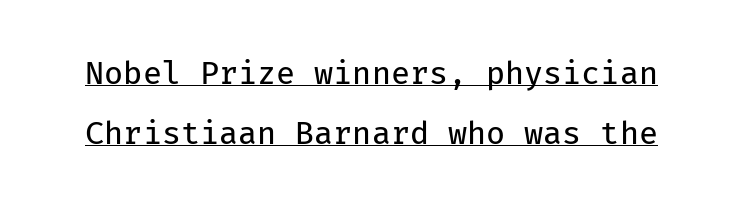
Ordinary non-slanted type is in use. Caption: face not bold, strokes unweighted. The letters carry no serifs — their stems end cleanly without finishing strokes. Honestly, the rows look like they've been pulled way apart.
